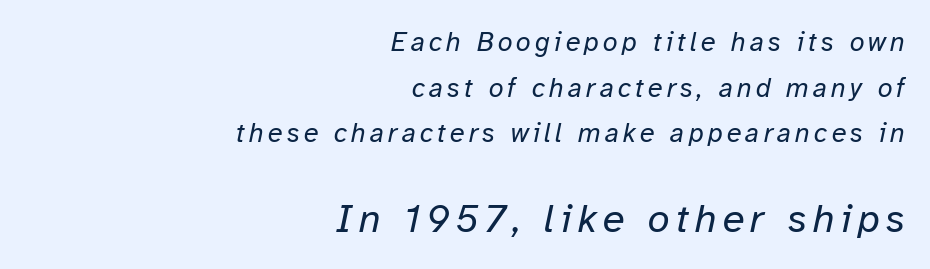
{"italic": "yes", "lean": "right", "slant_degrees": 12, "bold": "no", "weight": "regular", "width": "normal", "stroke_contrast": "low", "x_height": "medium", "monospaced": "no", "underline": "no", "align": "right", "line_spacing": "normal", "line_spacing_ratio": 1.69, "larger_block": "second", "size_ratio": 1.48, "glyph_px": 40}
